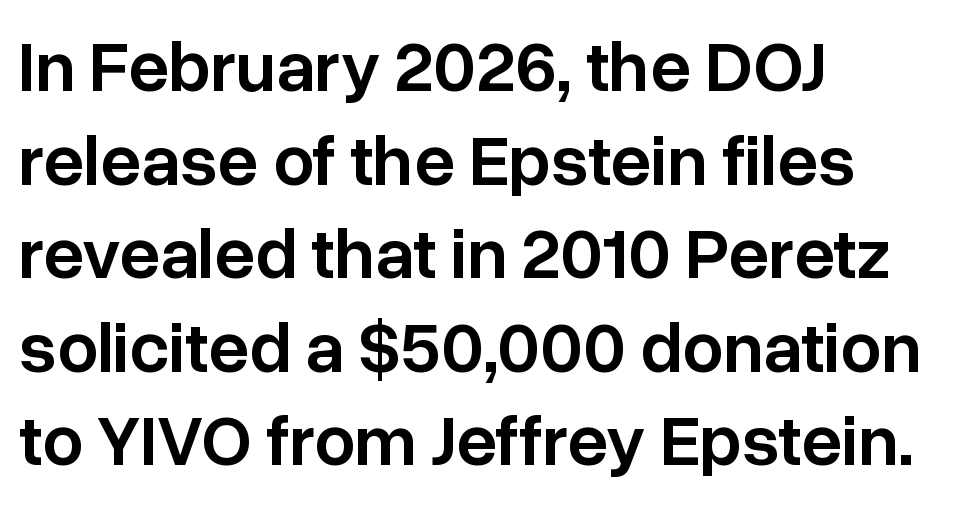
The image shows 72 px semibold sans-serif type, upright; set left-aligned, normal line spacing (1.3x), normal letter spacing, not underlined; low stroke contrast and a medium x-height.
